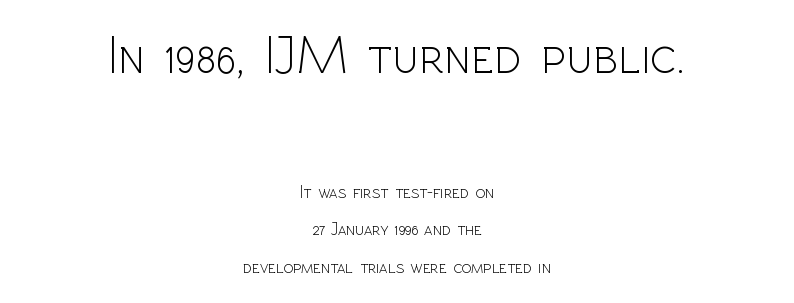
Is there much room between lines? Yes — plenty of vertical air separates them. The space directly below the letters is spotless. Compared with a typical body face, this is equally light or lighter still. Typesetter's note — upper block bumped up in size, lower block left smaller. Here the glyphs are tracked normally, forming tight word shapes. Quick note: not italic, upright.
